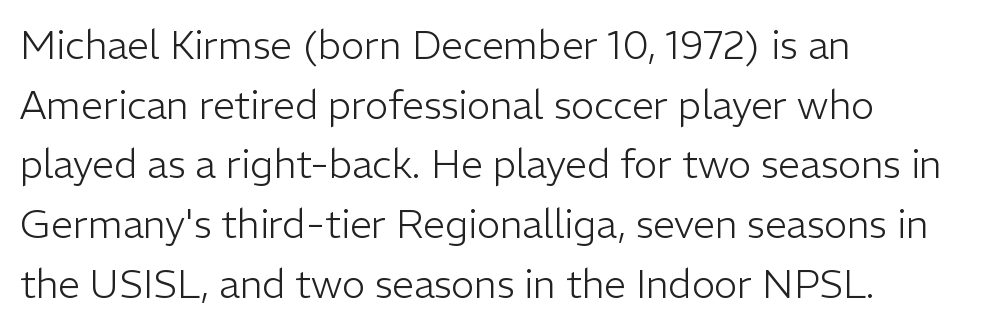
{"serif": "no", "italic": "no", "bold": "no", "weight": "light", "width": "normal", "stroke_contrast": "low", "x_height": "medium", "monospaced": "no", "underline": "no", "align": "left", "line_spacing": "normal", "line_spacing_ratio": 1.53, "letter_spacing": "normal", "letter_spacing_em": 0.0, "glyph_px": 39}
